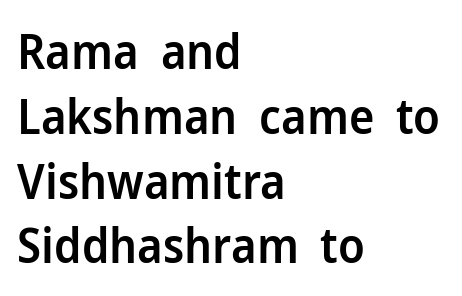
Q: Is the text bold? A: Semi-bold.
Q: Is the text italic (slanted)? A: No, it is upright.
Q: Is the typeface a serif or a sans-serif typeface? A: Sans-serif.
Q: Is the text underlined? A: No.
Q: How is the paragraph aligned? A: Left-aligned.
Q: Is the spacing between letters normal or unusually wide? A: Normal.
Q: Is the spacing between lines tight, normal or loose? A: Normal.
Q: Width (condensed, normal, or wide)? A: Normal.
Q: Stroke contrast? A: Low.
Q: x-height? A: Medium.
Q: Monospaced? A: No.
